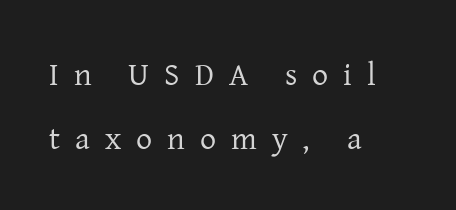
Q: Is the text bold? A: No.
Q: Is the text italic (slanted)? A: No, it is upright.
Q: Is the typeface a serif or a sans-serif typeface? A: Serif.
Q: Is the text underlined? A: No.
Q: How is the paragraph aligned? A: Left-aligned.
Q: Is the spacing between letters normal or unusually wide? A: Unusually wide.
Q: Is the spacing between lines tight, normal or loose? A: Loose.
Q: Width (condensed, normal, or wide)? A: Normal.
Q: Stroke contrast? A: Low.
Q: x-height? A: Medium.
Q: Monospaced? A: No.
